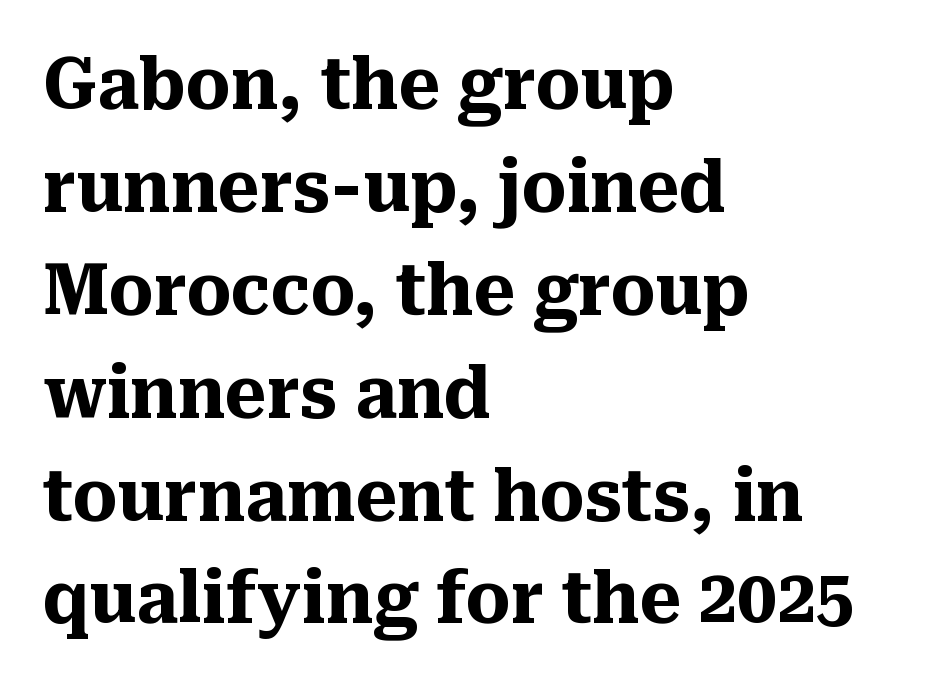
{"serif": "yes", "italic": "no", "bold": "yes", "weight": "heavy", "width": "normal", "stroke_contrast": "medium", "x_height": "medium", "monospaced": "no", "underline": "no", "align": "left", "line_spacing": "normal", "line_spacing_ratio": 1.47, "letter_spacing": "normal", "letter_spacing_em": 0.0, "glyph_px": 70}
